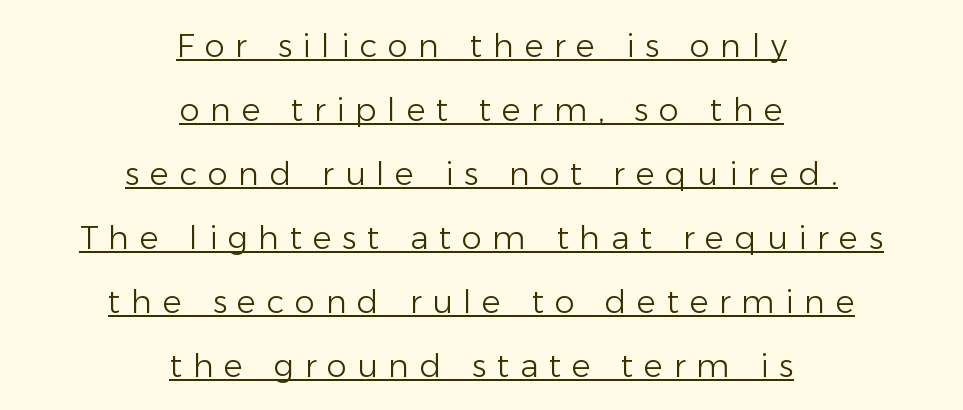
The image shows 32 px light sans-serif type, upright; set centered, loose line spacing (2.0x), unusually wide letter spacing (+0.33 em), underlined; low stroke contrast and a medium x-height.
